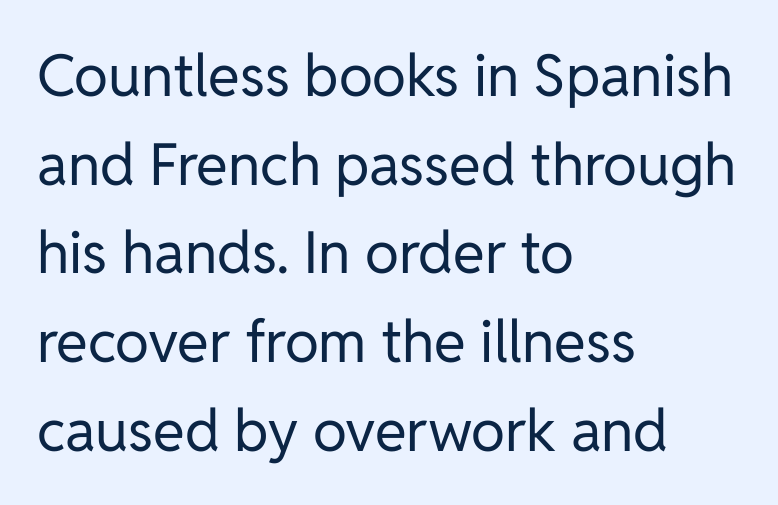
This sample uses plain, unmodified letter spacing. The weight would be labelled regular, book, light, or lighter still. Reading down the block, your eye returns to a fixed left position each line. No italicization has been applied; the sample stays upright. Underline: absent.
